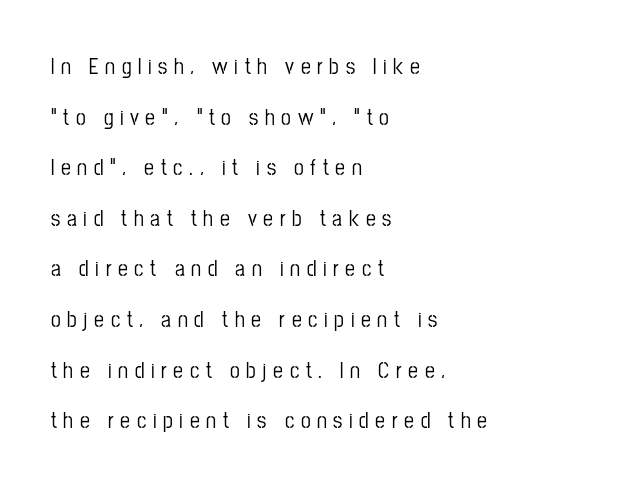
No word sits above an underline. Short and long lines alike share a common starting point at left. Vertical strokes here are truly vertical. Each new line begins a long way beneath the previous one. The letters are spread apart with noticeably loose tracking.
